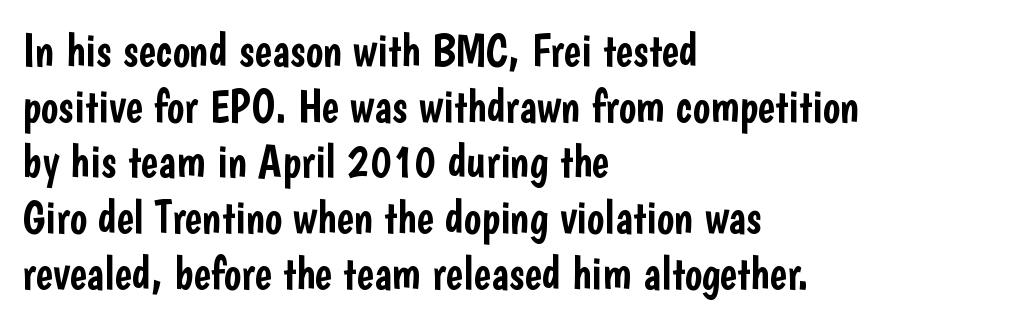
Q: Is the text italic (slanted)? A: No, it is upright.
Q: Is the typeface a serif or a sans-serif typeface? A: Sans-serif.
Q: Is the text underlined? A: No.
Q: How is the paragraph aligned? A: Left-aligned.
Q: Is the spacing between letters normal or unusually wide? A: Normal.
Q: Width (condensed, normal, or wide)? A: Condensed.
Q: Stroke contrast? A: Low.
Q: x-height? A: Medium.
Q: Monospaced? A: No.
